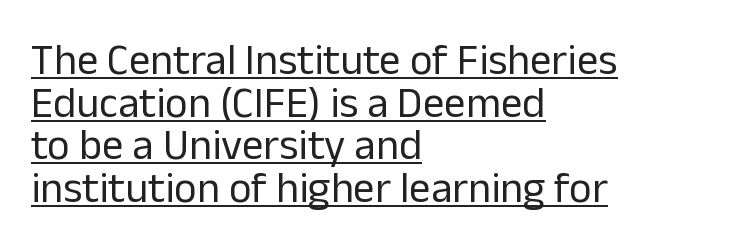
The image shows 43 px regular-weight sans-serif type, upright; set left-aligned, tight line spacing (0.99x), normal letter spacing, underlined; low stroke contrast and a medium x-height.
